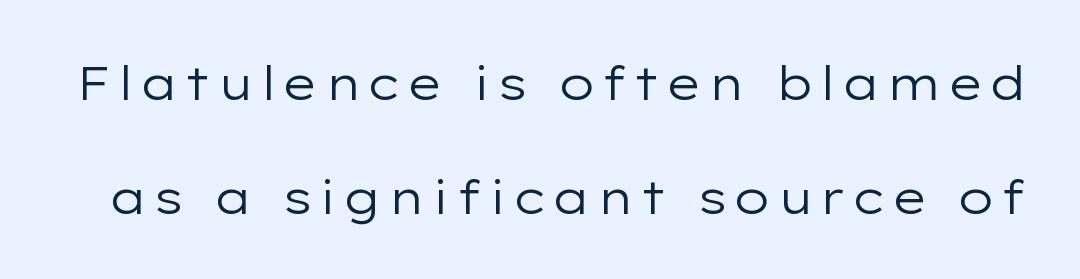
Q: Is the text bold? A: No.
Q: Is the text italic (slanted)? A: No, it is upright.
Q: Is the typeface a serif or a sans-serif typeface? A: Sans-serif.
Q: Is the text underlined? A: No.
Q: Is the spacing between lines tight, normal or loose? A: Loose.
Q: Width (condensed, normal, or wide)? A: Wide.
Q: Stroke contrast? A: Low.
Q: x-height? A: Medium.
Q: Monospaced? A: No.
